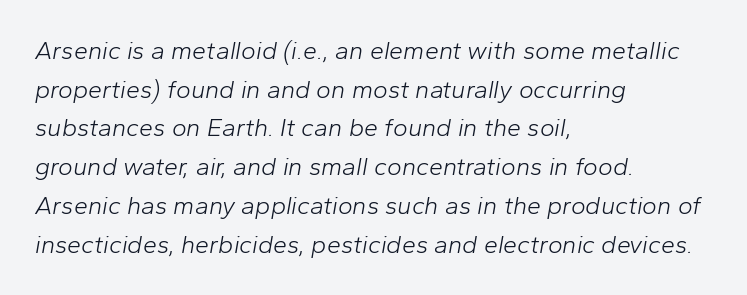
Is the block centered? No — it sits flush against the left margin. The passage shown is not underscored anywhere. When letters slant like this, we call the style italic. Characters follow at the spacing the type designer built in.
